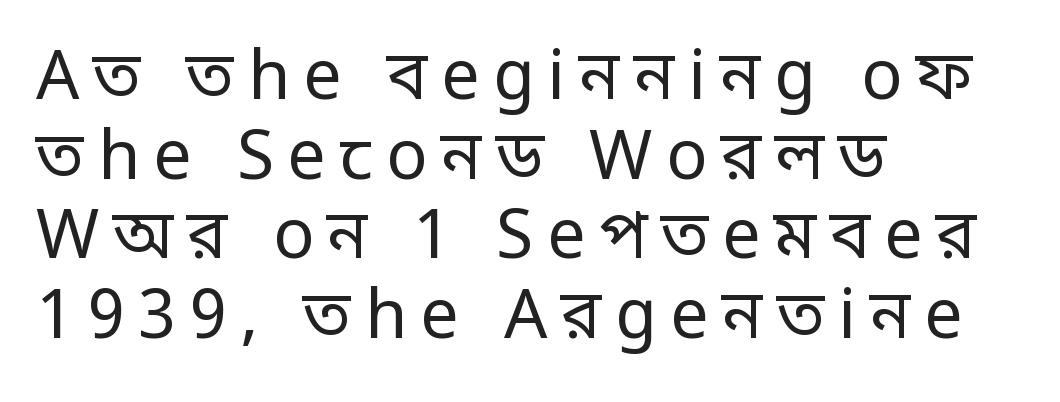
This sample has the flowing, uneven cadence of proportional lettering. The typeface chosen for these lines omits serifs. A clean baseline with only descenders dipping below it. Caption: multi-line text, flush left, ragged right.
